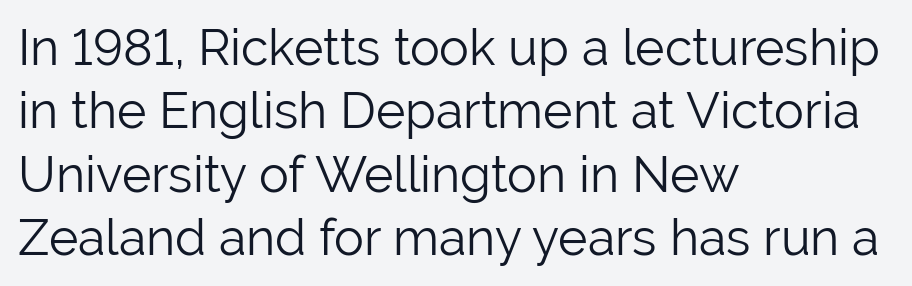
Q: Is the text bold? A: No.
Q: Is the text italic (slanted)? A: No, it is upright.
Q: Is the typeface a serif or a sans-serif typeface? A: Sans-serif.
Q: Is the text underlined? A: No.
Q: How is the paragraph aligned? A: Left-aligned.
Q: Is the spacing between letters normal or unusually wide? A: Normal.
Q: Is the spacing between lines tight, normal or loose? A: Normal.
Q: Width (condensed, normal, or wide)? A: Normal.
Q: Stroke contrast? A: Low.
Q: x-height? A: Medium.
Q: Monospaced? A: No.
